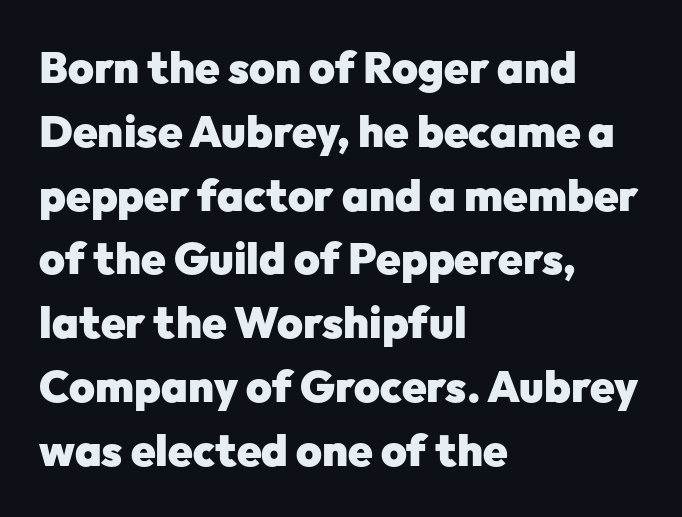
{"serif": "no", "italic": "no", "bold": "yes", "weight": "heavy", "width": "normal", "stroke_contrast": "low", "x_height": "medium", "monospaced": "no", "underline": "no", "align": "left", "line_spacing": "normal", "line_spacing_ratio": 1.45, "letter_spacing": "normal", "letter_spacing_em": 0.0, "glyph_px": 44}
